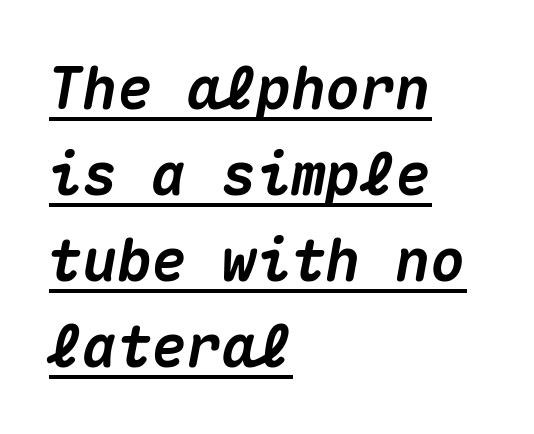
{"italic": "yes", "lean": "right", "slant_degrees": 10, "bold": "yes", "weight": "heavy", "width": "normal", "stroke_contrast": "medium", "x_height": "medium", "monospaced": "yes", "underline": "yes", "align": "left", "line_spacing": "normal", "line_spacing_ratio": 1.48, "letter_spacing": "normal", "letter_spacing_em": 0.0, "glyph_px": 58}
